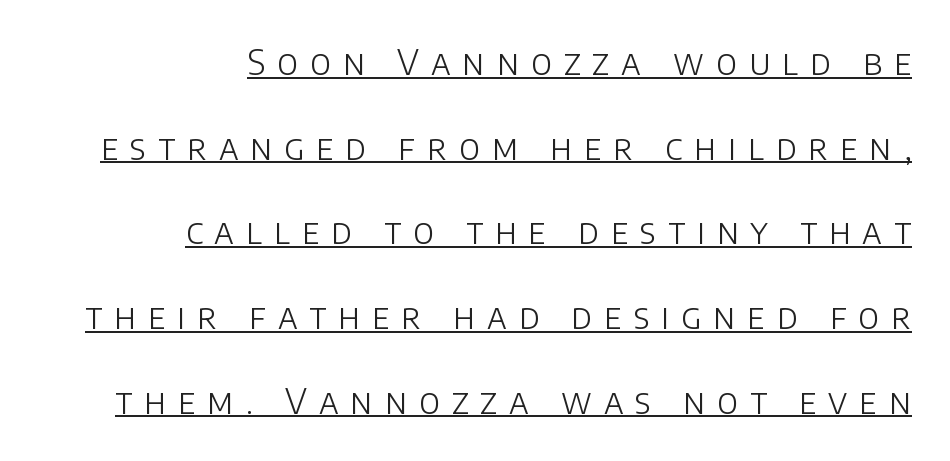
{"serif": "no", "italic": "no", "bold": "no", "weight": "light", "width": "normal", "stroke_contrast": "low", "x_height": "large", "monospaced": "no", "underline": "yes", "align": "right", "line_spacing": "loose", "line_spacing_ratio": 2.49, "letter_spacing": "wide", "letter_spacing_em": 0.35, "glyph_px": 34}
